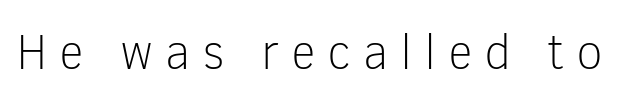
Q: Is the text bold? A: No.
Q: Is the text italic (slanted)? A: No, it is upright.
Q: Is the typeface a serif or a sans-serif typeface? A: Sans-serif.
Q: Is the text underlined? A: No.
Q: Is the spacing between letters normal or unusually wide? A: Unusually wide.
Q: Width (condensed, normal, or wide)? A: Normal.
Q: Stroke contrast? A: Low.
Q: x-height? A: Medium.
Q: Monospaced? A: No.
